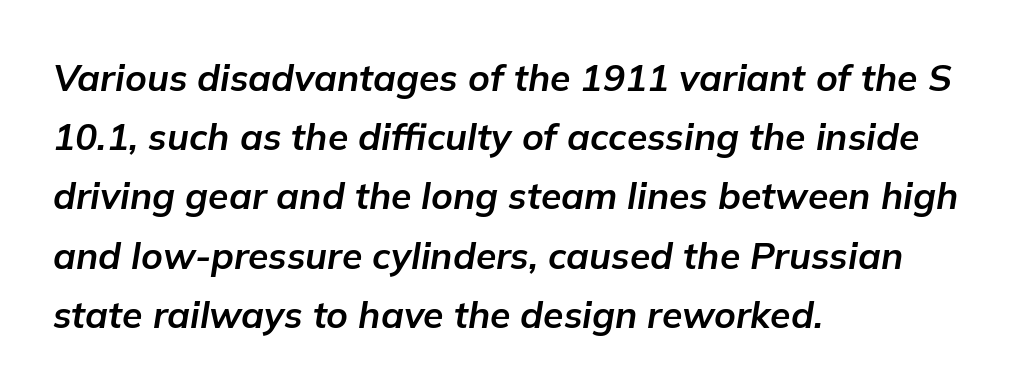
Q: Is the text bold? A: Yes.
Q: Is the text italic (slanted)? A: Yes, it leans right by about 9 degrees.
Q: Is the text underlined? A: No.
Q: How is the paragraph aligned? A: Left-aligned.
Q: Is the spacing between letters normal or unusually wide? A: Normal.
Q: Is the spacing between lines tight, normal or loose? A: Normal.
Q: Width (condensed, normal, or wide)? A: Normal.
Q: Stroke contrast? A: Low.
Q: x-height? A: Medium.
Q: Monospaced? A: No.
